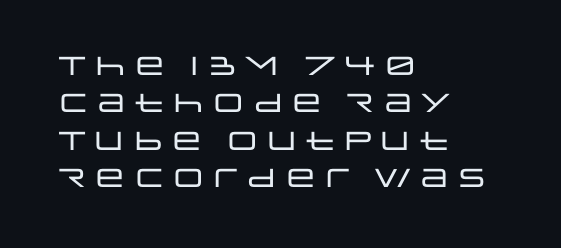
A typesetter would call this zero additional tracking. The string is rendered with underlining switched off. Reading down the block, your eye returns to a fixed left position each line. The lines sit at an ordinary, default distance from one another.
